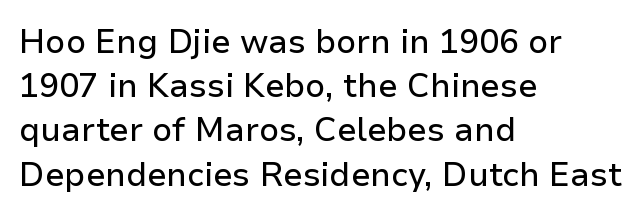
Q: Is the text italic (slanted)? A: No, it is upright.
Q: Is the typeface a serif or a sans-serif typeface? A: Sans-serif.
Q: Is the text underlined? A: No.
Q: How is the paragraph aligned? A: Left-aligned.
Q: Is the spacing between letters normal or unusually wide? A: Normal.
Q: Is the spacing between lines tight, normal or loose? A: Normal.
Q: Width (condensed, normal, or wide)? A: Normal.
Q: Stroke contrast? A: Low.
Q: x-height? A: Medium.
Q: Monospaced? A: No.
